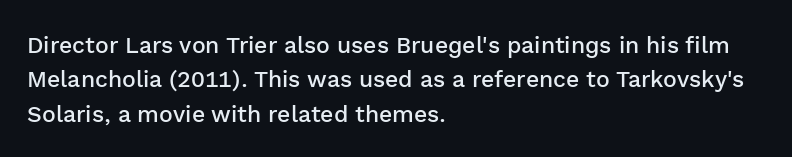
Q: Is the text bold? A: Semi-bold.
Q: Is the text italic (slanted)? A: No, it is upright.
Q: Is the text underlined? A: No.
Q: How is the paragraph aligned? A: Left-aligned.
Q: Is the spacing between letters normal or unusually wide? A: Normal.
Q: Is the spacing between lines tight, normal or loose? A: Normal.
